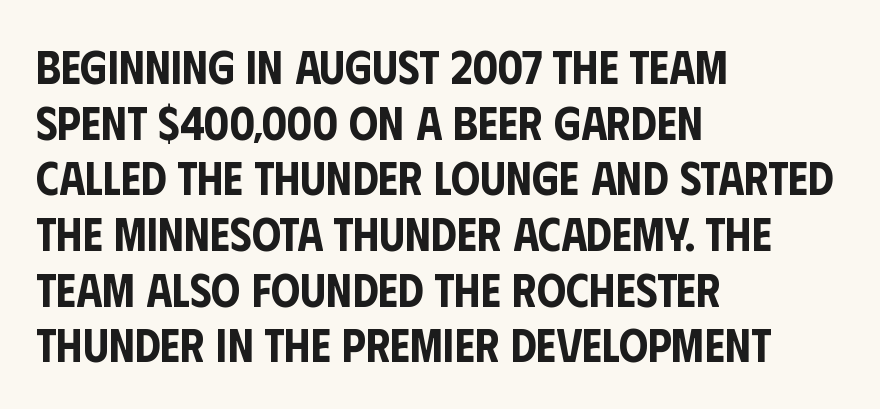
The image shows 46 px condensed sans-serif type, upright; set left-aligned, line spacing 1.21x, normal letter spacing, not underlined; low stroke contrast and a large x-height.
